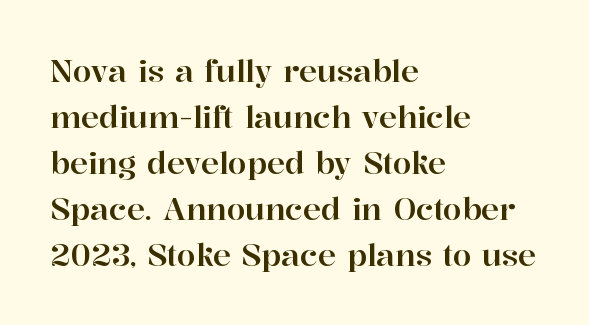
The image shows 30 px serif type, upright; set left-aligned, normal line spacing (1.53x), normal letter spacing, not underlined; high stroke contrast and a medium x-height.
